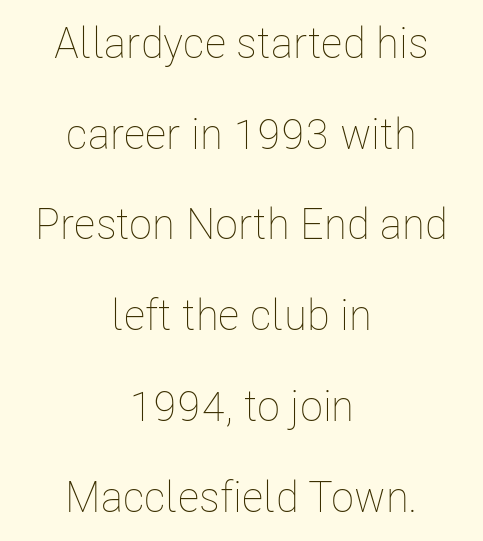
{"italic": "no", "bold": "no", "weight": "thin", "width": "condensed", "stroke_contrast": "low", "x_height": "medium", "monospaced": "no", "underline": "no", "align": "center", "line_spacing": "loose", "line_spacing_ratio": 2.11, "letter_spacing": "normal", "letter_spacing_em": 0.0, "glyph_px": 43}
